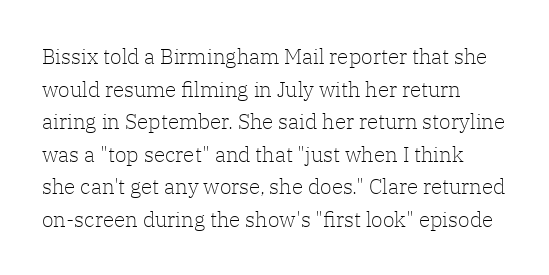
{"italic": "no", "bold": "no", "underline": "no", "line_spacing": "normal", "line_spacing_ratio": 1.55, "letter_spacing": "normal", "letter_spacing_em": 0.0, "glyph_px": 21}
